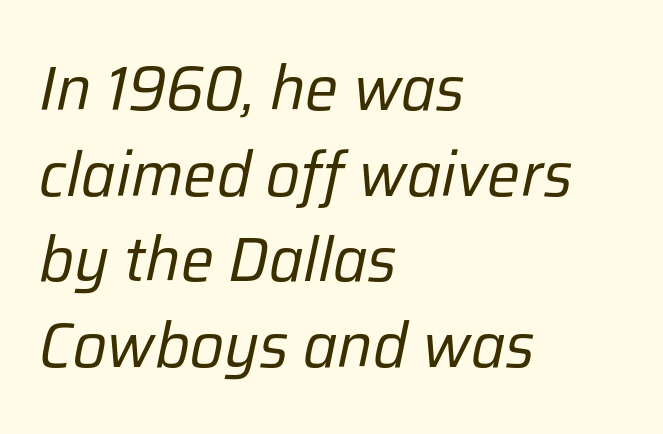
Q: Is the text bold? A: No.
Q: Is the text italic (slanted)? A: Yes, it leans right by about 12 degrees.
Q: Is the text underlined? A: No.
Q: How is the paragraph aligned? A: Left-aligned.
Q: Is the spacing between letters normal or unusually wide? A: Normal.
Q: Is the spacing between lines tight, normal or loose? A: Normal.
Q: Width (condensed, normal, or wide)? A: Normal.
Q: Stroke contrast? A: Low.
Q: x-height? A: Medium.
Q: Monospaced? A: No.
